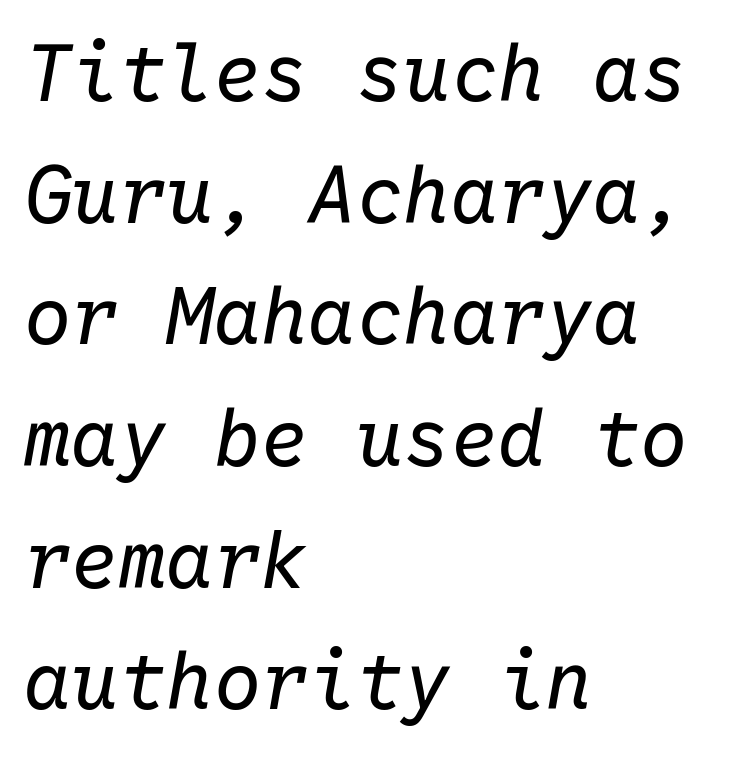
Q: Is the text bold? A: No.
Q: Is the text italic (slanted)? A: Yes, it leans right by about 10 degrees.
Q: Is the text underlined? A: No.
Q: How is the paragraph aligned? A: Left-aligned.
Q: Is the spacing between letters normal or unusually wide? A: Normal.
Q: Is the spacing between lines tight, normal or loose? A: Normal.
Q: Width (condensed, normal, or wide)? A: Normal.
Q: Stroke contrast? A: Low.
Q: x-height? A: Medium.
Q: Monospaced? A: Yes.
